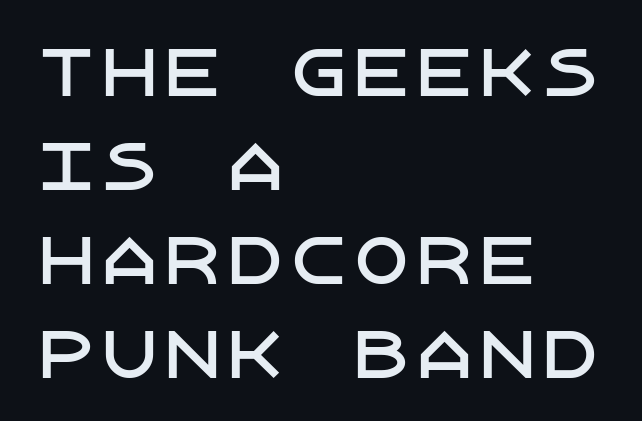
The lettering stays uniformly vertical, giving the passage a roman look. Descenders hang freely into open space. Typeset ragged right — the left edge is the straight one. In terms of letterform style, serifs are entirely absent. The horizontal fit of the characters is conventional and even. The designer left line spacing at the default.
